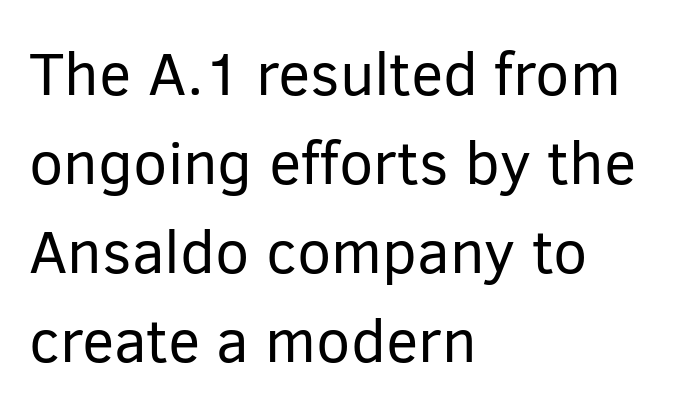
The face looks like a standard text weight, possibly lighter. Regarding serifs, this sample does without them. No extra tracking has been applied to these lines. Vertical strokes here are truly vertical. The space between consecutive lines is moderate. Descenders hang freely into open space.
